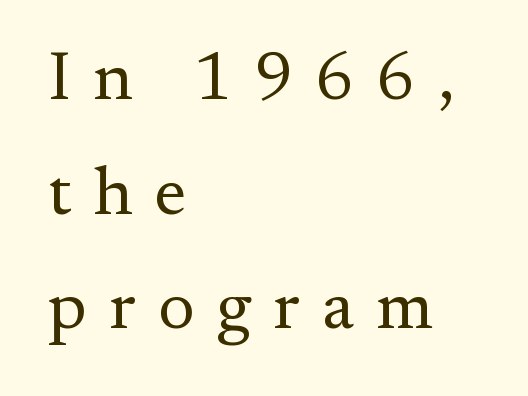
The image shows 69 px regular-weight serif type, upright; set left-aligned, normal line spacing (1.66x), unusually wide letter spacing (+0.32 em), not underlined; medium stroke contrast and a small x-height.
